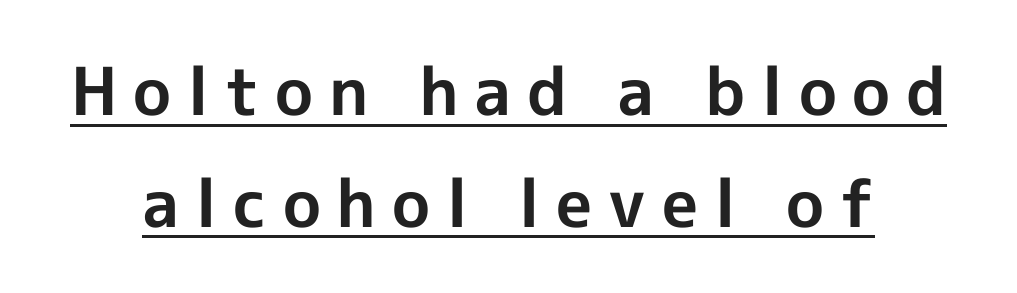
Vertically, the passage feels balanced, rows spaced as you'd expect. In designer terms, the underline attribute is active on this setting. As a designer I'd log this as weight 700, bold. The characters display no serif detailing; their extremities are plain.
